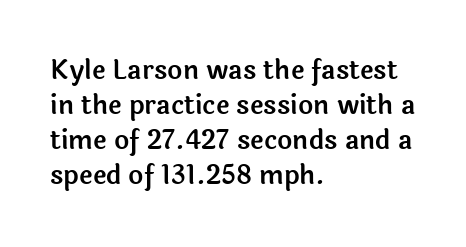
Q: Is the text italic (slanted)? A: No, it is upright.
Q: Is the text underlined? A: No.
Q: How is the paragraph aligned? A: Left-aligned.
Q: Is the spacing between letters normal or unusually wide? A: Normal.
Q: Is the spacing between lines tight, normal or loose? A: Normal.
